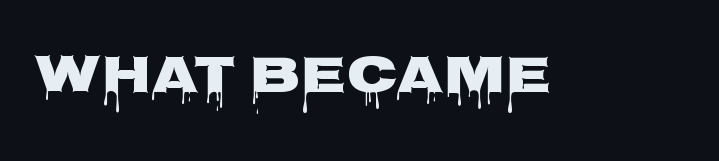
{"serif": "no", "italic": "no", "width": "wide", "stroke_contrast": "low", "x_height": "large", "monospaced": "no", "underline": "no", "letter_spacing": "normal", "letter_spacing_em": 0.0, "glyph_px": 53}
